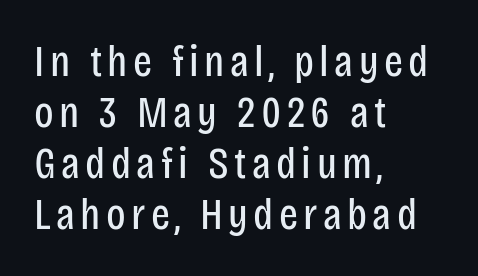
{"serif": "no", "italic": "no", "bold": "no", "weight": "regular", "width": "condensed", "stroke_contrast": "low", "x_height": "large", "monospaced": "no", "underline": "no", "align": "left", "line_spacing": "tight", "line_spacing_ratio": 1.13, "glyph_px": 45}
